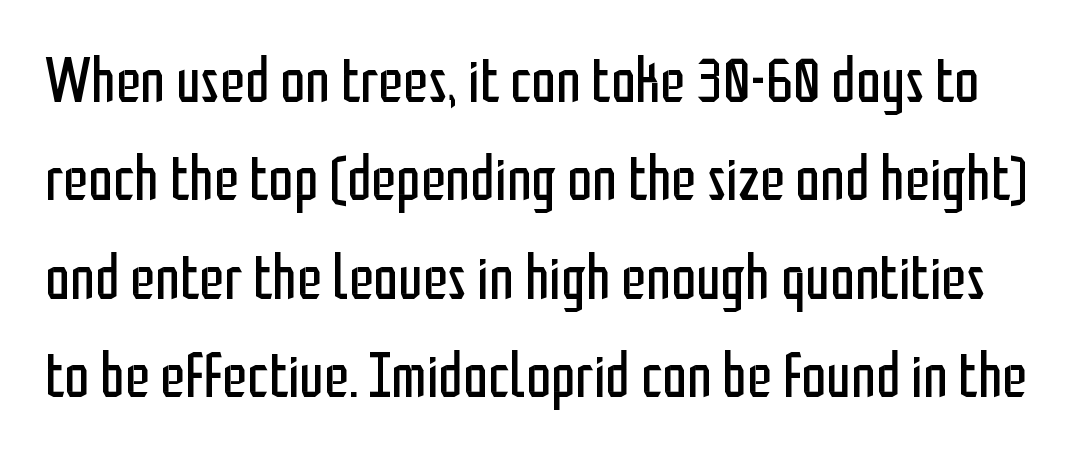
Q: Is the text bold? A: No.
Q: Is the text italic (slanted)? A: No, it is upright.
Q: Is the typeface a serif or a sans-serif typeface? A: Sans-serif.
Q: Is the text underlined? A: No.
Q: Is the spacing between letters normal or unusually wide? A: Normal.
Q: Is the spacing between lines tight, normal or loose? A: Normal.
Q: Width (condensed, normal, or wide)? A: Condensed.
Q: Stroke contrast? A: Low.
Q: x-height? A: Medium.
Q: Monospaced? A: No.
